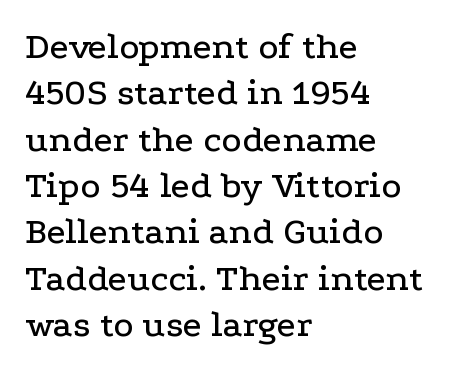
The image shows 38 px wide serif type, upright; set left-aligned, line spacing 1.22x, normal letter spacing, not underlined; low stroke contrast and a medium x-height.
